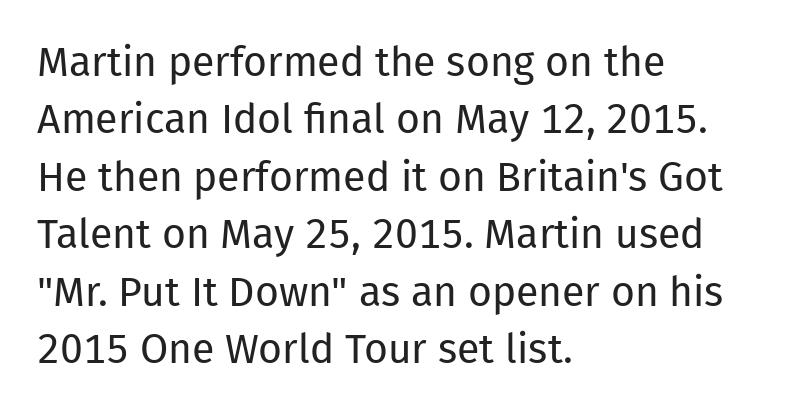
Vertical stems look standard width or narrower in stroke. The letters carry no serifs — their stems end cleanly without finishing strokes. Type without underlining. The lines are quadded left. Tracking here is standard; glyphs follow each other at the usual distance. Normally led — the rows are evenly, conventionally spaced.
